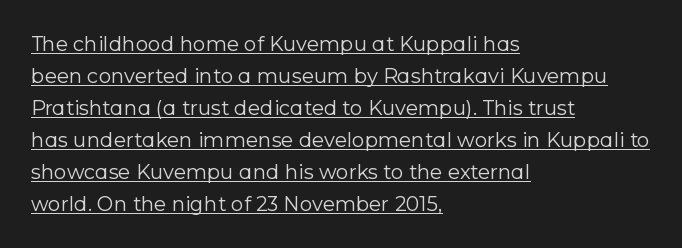
{"italic": "no", "bold": "no", "underline": "yes", "align": "left", "line_spacing": "normal", "line_spacing_ratio": 1.6, "letter_spacing": "normal", "letter_spacing_em": 0.0, "glyph_px": 20}
